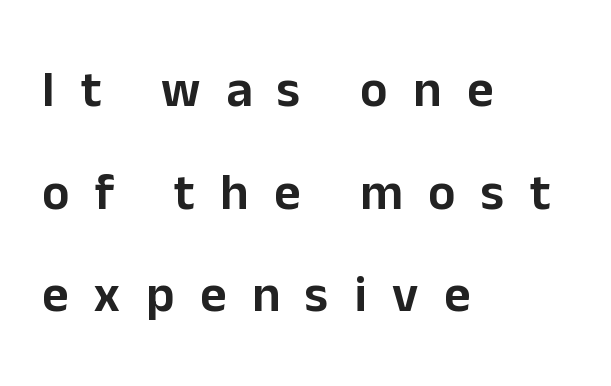
The image shows 51 px sans-serif type, upright; set left-aligned, loose line spacing (2.01x), unusually wide letter spacing (+0.5 em), not underlined; low stroke contrast and a medium x-height.
